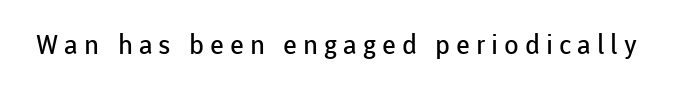
Q: Is the text bold? A: No.
Q: Is the text italic (slanted)? A: No, it is upright.
Q: Is the text underlined? A: No.
Q: Is the spacing between letters normal or unusually wide? A: Unusually wide.
